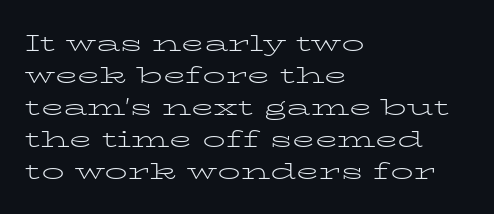
The image shows 23 px text type, upright; set left-aligned, normal line spacing (1.39x), normal letter spacing, not underlined.
